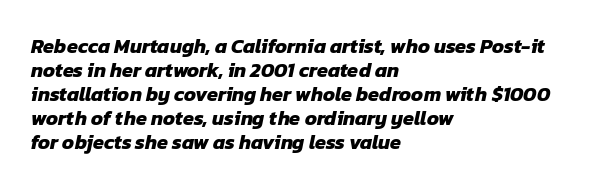
{"bold": "yes", "underline": "no", "align": "left", "line_spacing_ratio": 1.2, "letter_spacing": "normal", "letter_spacing_em": 0.0, "glyph_px": 20}
